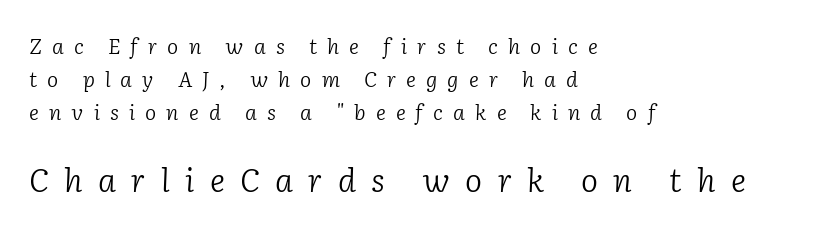
The baseline area is clear. In terms of letterspacing, this is a distinctly airy, spread setting. The passage shown begins with its smaller block and ends with its larger one. Weight: regular or lighter. This sample uses an oblique cut, with every glyph tilted off the vertical. Line beginnings align vertically; line endings do not.
